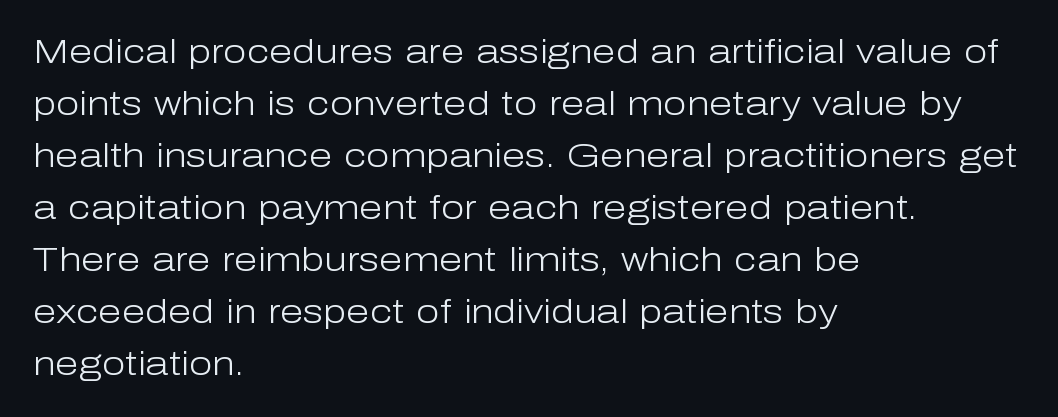
Quick note: not italic, upright. This rendering leaves character spacing at its baseline value. Successive baselines arrive at the customary interval. The typeface has the unassuming heft of standard copy or less. In CSS terms this would be text-align: left. The face used here is proportionally spaced, like ordinary book or web type.
